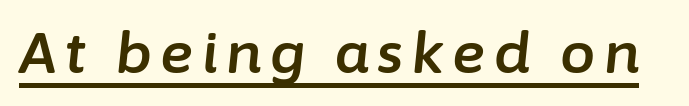
Q: Is the text italic (slanted)? A: Yes, it leans right by about 6 degrees.
Q: Is the text underlined? A: Yes.
Q: Width (condensed, normal, or wide)? A: Normal.
Q: Stroke contrast? A: Low.
Q: x-height? A: Medium.
Q: Monospaced? A: No.
